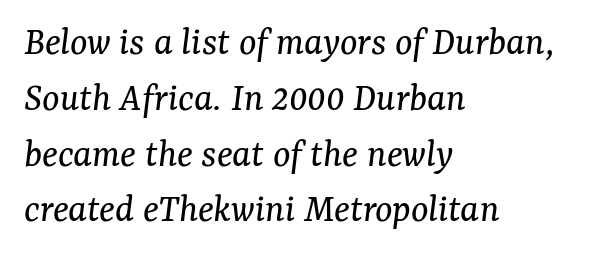
{"serif": "yes", "italic": "yes", "lean": "right", "slant_degrees": 7, "bold": "no", "weight": "regular", "width": "normal", "stroke_contrast": "medium", "x_height": "medium", "monospaced": "no", "underline": "no", "align": "left", "line_spacing": "normal", "line_spacing_ratio": 1.36, "letter_spacing": "normal", "letter_spacing_em": 0.0, "glyph_px": 41}
